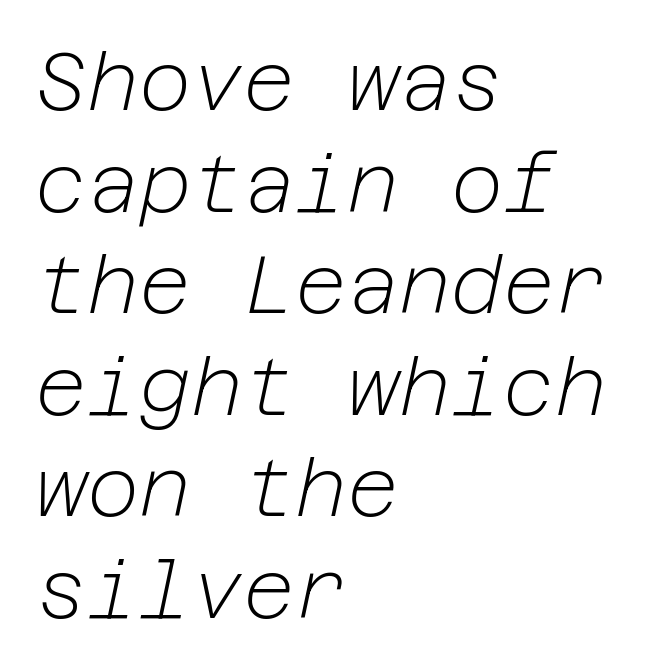
Q: Is the text bold? A: No.
Q: Is the text italic (slanted)? A: Yes, it leans right by about 12 degrees.
Q: Is the text underlined? A: No.
Q: How is the paragraph aligned? A: Left-aligned.
Q: Is the spacing between letters normal or unusually wide? A: Normal.
Q: Is the spacing between lines tight, normal or loose? A: Normal.
Q: Width (condensed, normal, or wide)? A: Normal.
Q: Stroke contrast? A: Low.
Q: x-height? A: Medium.
